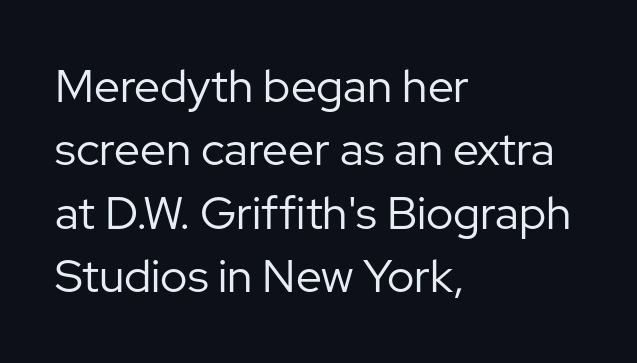
The image shows 46 px regular-weight sans-serif type, upright; set left-aligned, normal line spacing (1.38x), normal letter spacing, not underlined; low stroke contrast and a medium x-height.
